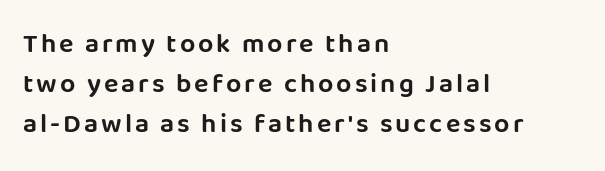
The image shows 27 px text type, upright; set left-aligned, normal line spacing (1.49x), not underlined.
